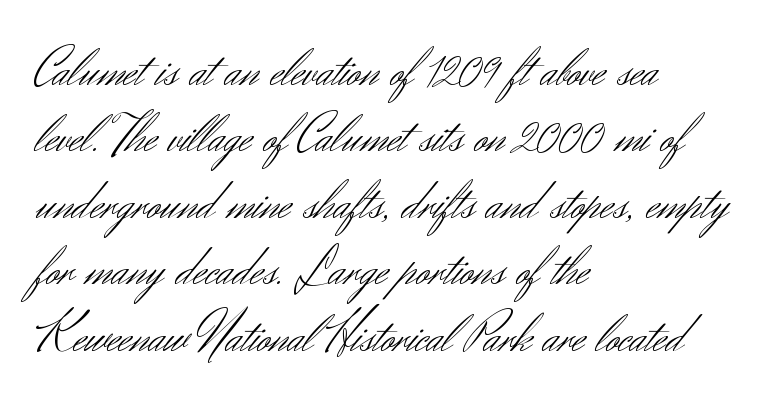
The image shows 54 px light sans-serif type; set left-aligned, line spacing 1.23x, normal letter spacing, not underlined; medium stroke contrast and a small x-height.
